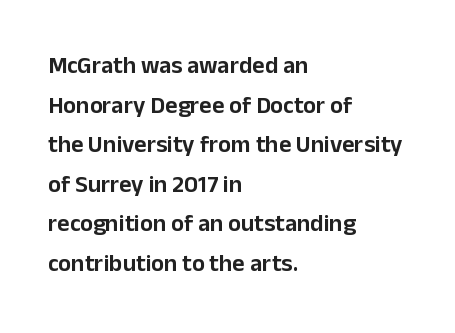
Q: Is the text italic (slanted)? A: No, it is upright.
Q: Is the text underlined? A: No.
Q: How is the paragraph aligned? A: Left-aligned.
Q: Is the spacing between letters normal or unusually wide? A: Normal.
Q: Is the spacing between lines tight, normal or loose? A: Normal.
